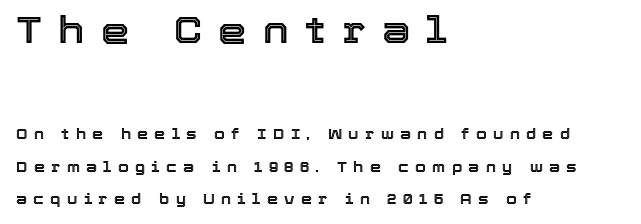
The image shows 36 px text type, upright; set left-aligned, loose line spacing (2.32x), unusually wide letter spacing (+0.45 em), not underlined; the first (top) block is 2.57x larger; a medium x-height.
